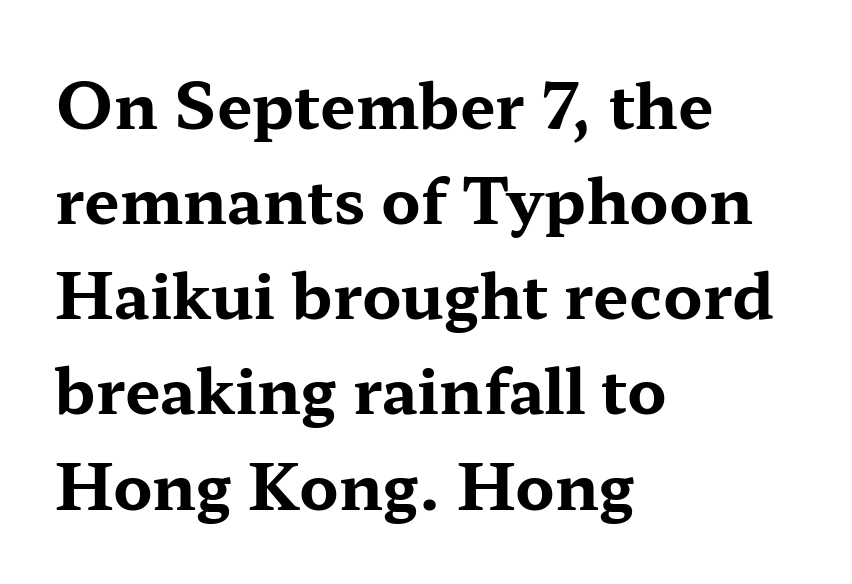
The image shows 63 px bold, wide serif type, upright; set left-aligned, normal line spacing (1.51x), normal letter spacing, not underlined; medium stroke contrast and a medium x-height.
